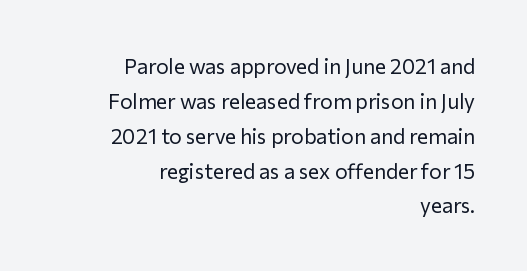
The image shows 21 px text type, upright; set right-aligned, normal line spacing (1.66x), normal letter spacing, not underlined.
